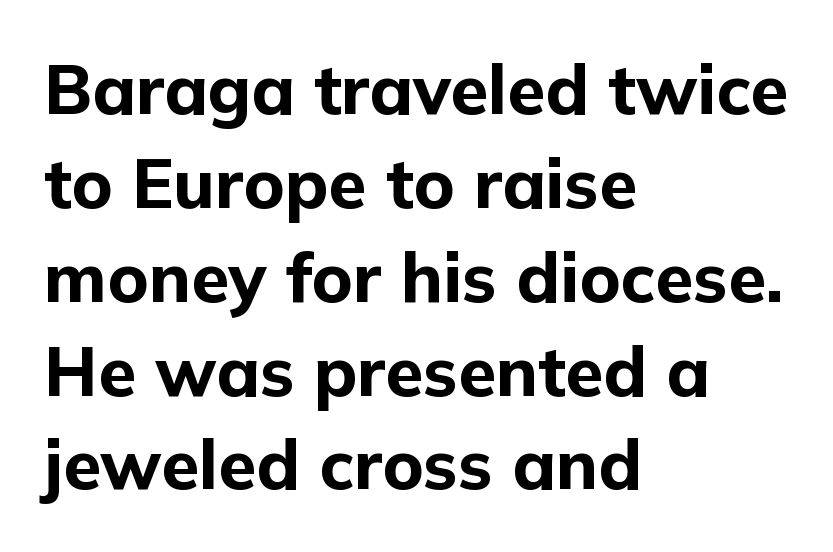
The image shows 69 px bold sans-serif type, upright; set left-aligned, normal line spacing (1.36x), normal letter spacing, not underlined; low stroke contrast and a medium x-height.
